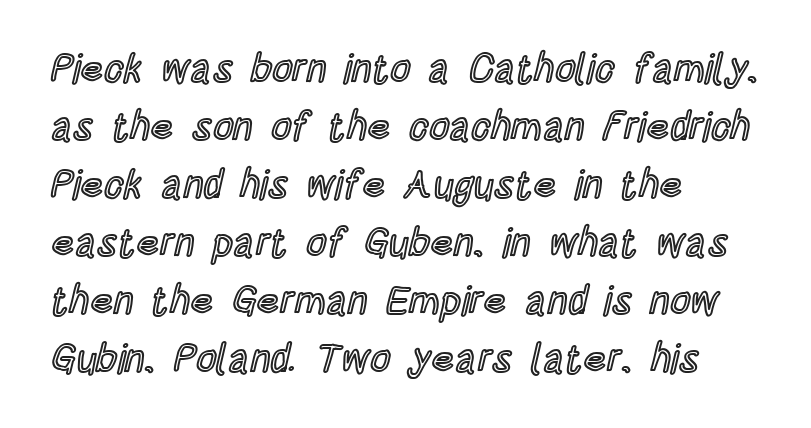
{"width": "condensed", "x_height": "large", "monospaced": "no", "underline": "no", "align": "left", "line_spacing": "normal", "line_spacing_ratio": 1.45, "letter_spacing": "normal", "letter_spacing_em": 0.0, "glyph_px": 40}
